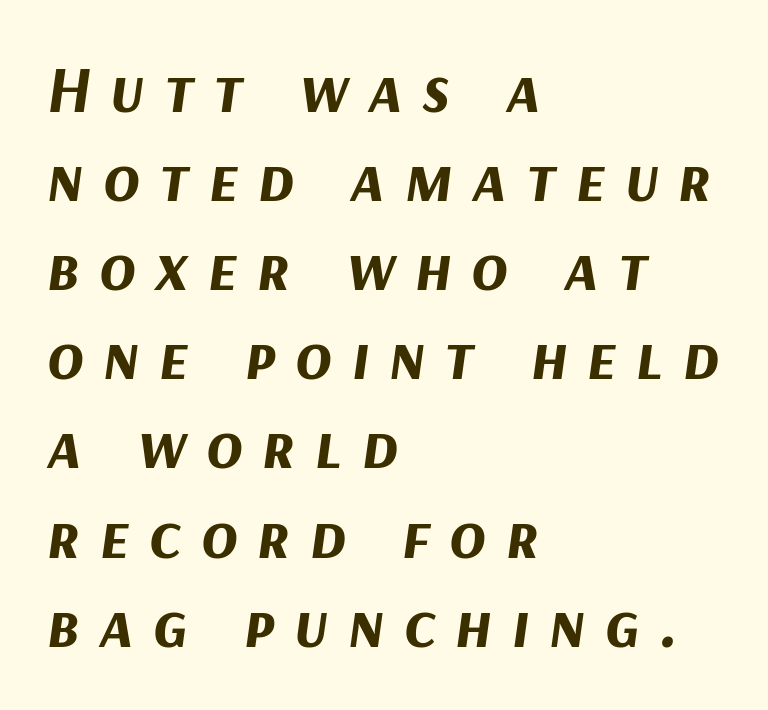
{"italic": "yes", "lean": "right", "slant_degrees": 9, "bold": "yes", "weight": "bold", "width": "normal", "stroke_contrast": "medium", "x_height": "medium", "monospaced": "no", "underline": "no", "align": "left", "line_spacing": "normal", "line_spacing_ratio": 1.33, "letter_spacing": "wide", "letter_spacing_em": 0.29, "glyph_px": 67}
